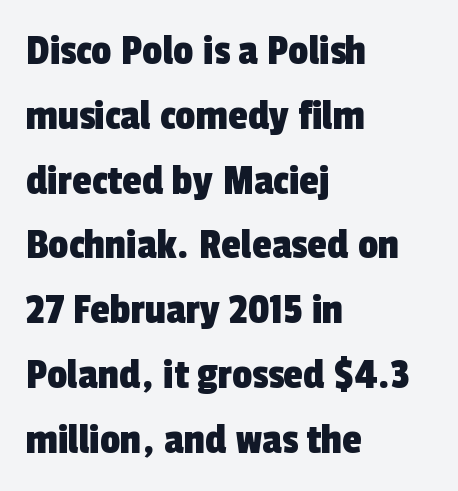
{"serif": "no", "width": "condensed", "x_height": "medium", "monospaced": "no", "underline": "no", "align": "left", "line_spacing": "normal", "line_spacing_ratio": 1.44, "letter_spacing": "normal", "letter_spacing_em": 0.0, "glyph_px": 45}
